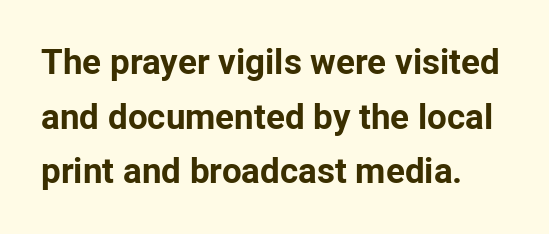
Q: Is the text bold? A: Yes.
Q: Is the text italic (slanted)? A: No, it is upright.
Q: Is the typeface a serif or a sans-serif typeface? A: Sans-serif.
Q: Is the text underlined? A: No.
Q: Is the spacing between letters normal or unusually wide? A: Normal.
Q: Is the spacing between lines tight, normal or loose? A: Normal.
Q: Width (condensed, normal, or wide)? A: Normal.
Q: Stroke contrast? A: Low.
Q: x-height? A: Medium.
Q: Monospaced? A: No.
